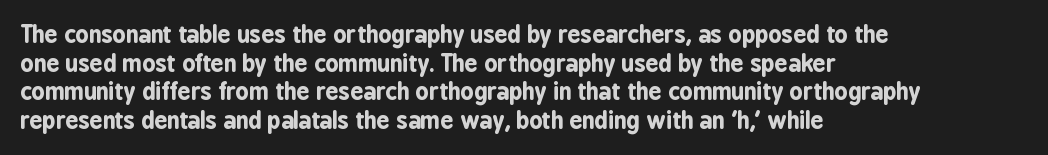
{"italic": "no", "bold": "yes", "underline": "no", "align": "left", "line_spacing_ratio": 1.24, "letter_spacing": "normal", "letter_spacing_em": 0.0, "glyph_px": 23}
